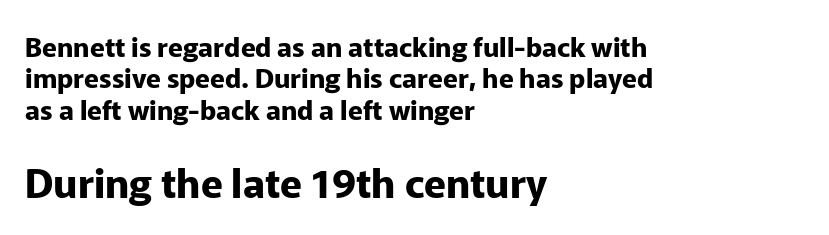
{"serif": "no", "italic": "no", "bold": "yes", "weight": "bold", "width": "normal", "stroke_contrast": "low", "x_height": "medium", "monospaced": "no", "underline": "no", "align": "left", "line_spacing_ratio": 1.16, "letter_spacing": "normal", "letter_spacing_em": 0.0, "larger_block": "second", "size_ratio": 1.48, "glyph_px": 40}
